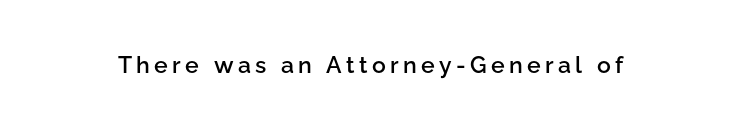
{"italic": "no", "bold": "semi", "underline": "no", "glyph_px": 23}
